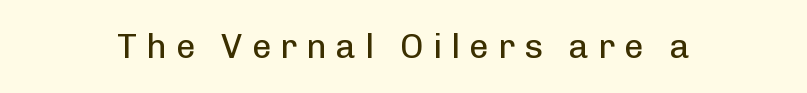
{"serif": "no", "italic": "no", "bold": "no", "weight": "regular", "width": "normal", "stroke_contrast": "low", "x_height": "medium", "monospaced": "no", "underline": "no", "letter_spacing": "wide", "letter_spacing_em": 0.27, "glyph_px": 34}
